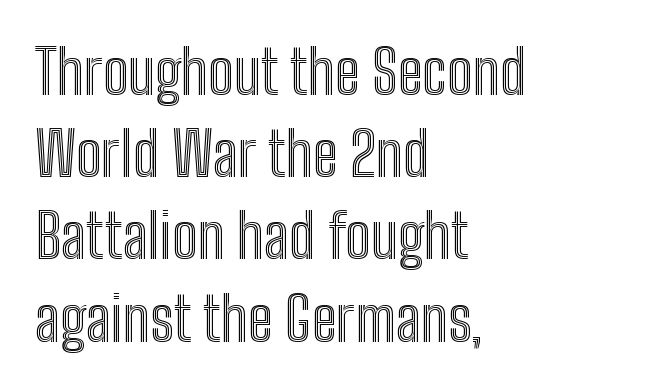
The specimen reads as upright at a glance. Letter spacing: default. Regular leading. The string is rendered with underlining switched off. The passage shown is typed in a proportional face where columns would drift.
